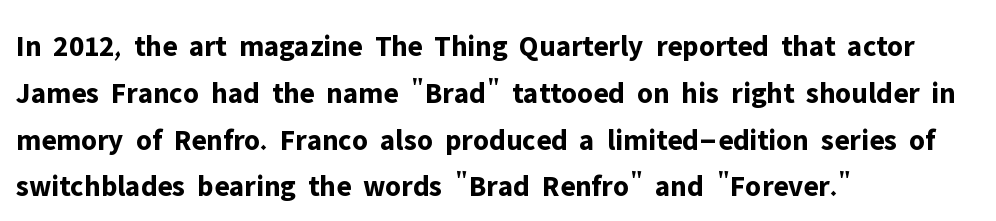
The image shows 30 px bold sans-serif type, upright; set left-aligned, normal line spacing (1.56x), normal letter spacing, not underlined; low stroke contrast and a medium x-height.
